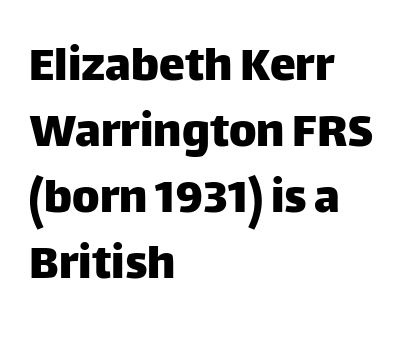
Q: Is the text italic (slanted)? A: No, it is upright.
Q: Is the typeface a serif or a sans-serif typeface? A: Sans-serif.
Q: Is the text underlined? A: No.
Q: How is the paragraph aligned? A: Left-aligned.
Q: Is the spacing between letters normal or unusually wide? A: Normal.
Q: Is the spacing between lines tight, normal or loose? A: Normal.
Q: Width (condensed, normal, or wide)? A: Normal.
Q: Stroke contrast? A: Low.
Q: x-height? A: Large.
Q: Monospaced? A: No.
